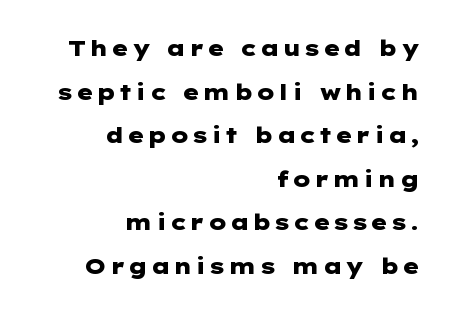
{"italic": "no", "bold": "yes", "underline": "no", "align": "right", "line_spacing": "loose", "line_spacing_ratio": 1.98, "glyph_px": 22}
